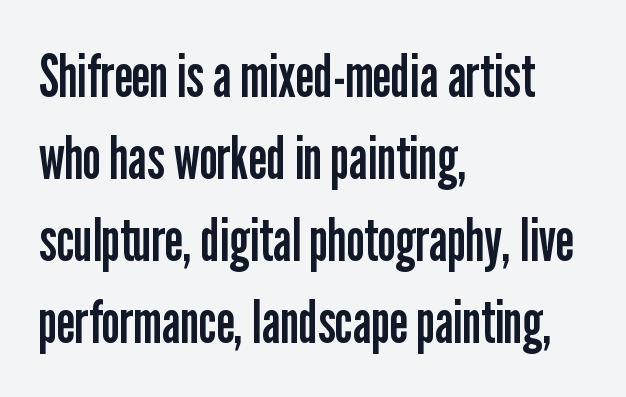
The characters display no serif detailing; their extremities are plain. The zone under the glyphs is completely vacant. These lines are rendered in a variable-pitch font. Typeset ragged right — the left edge is the straight one. Whoever set this chose a conventional vertical rhythm. If you drew a line through each stem, it would be perfectly vertical.
